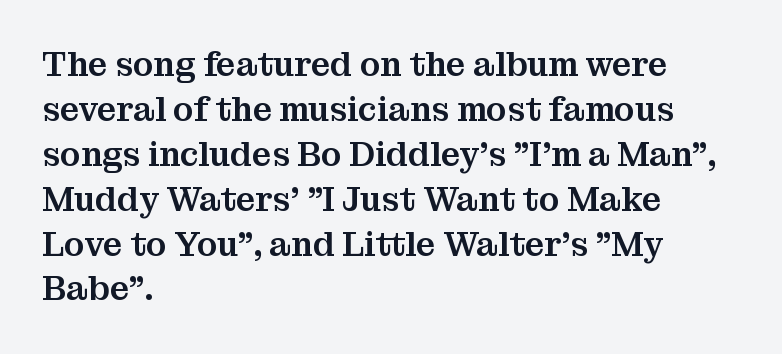
Q: Is the text italic (slanted)? A: No, it is upright.
Q: Is the typeface a serif or a sans-serif typeface? A: Serif.
Q: Is the text underlined? A: No.
Q: How is the paragraph aligned? A: Left-aligned.
Q: Is the spacing between letters normal or unusually wide? A: Normal.
Q: Is the spacing between lines tight, normal or loose? A: Normal.
Q: Width (condensed, normal, or wide)? A: Normal.
Q: Stroke contrast? A: Medium.
Q: x-height? A: Medium.
Q: Monospaced? A: No.
